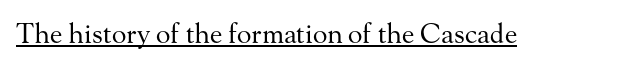
Vertical stems look standard width or narrower in stroke. This sample carries an underscore along the baseline area. Notice how the stems are strictly vertical — no italics here. Spacing between characters is what you'd get straight out of the box.
